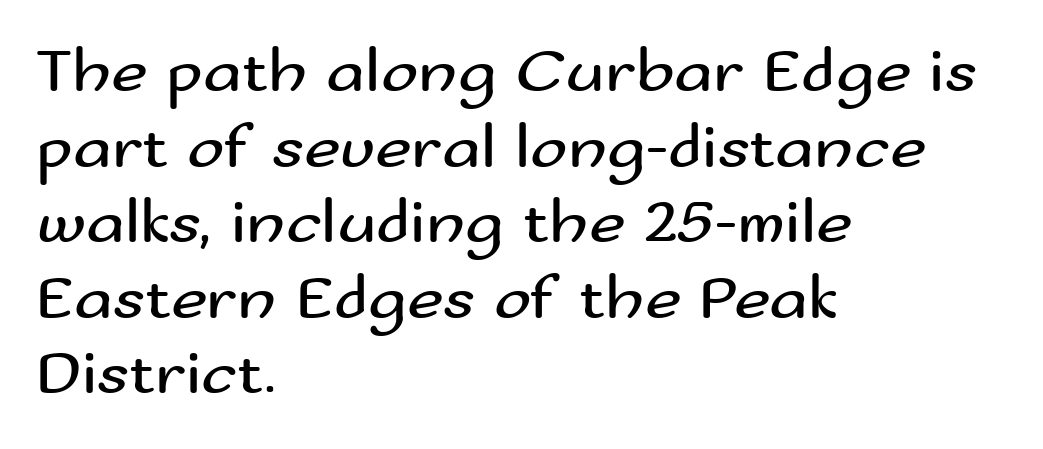
{"serif": "no", "italic": "no", "bold": "no", "weight": "regular", "width": "wide", "stroke_contrast": "medium", "x_height": "small", "monospaced": "no", "underline": "no", "align": "left", "line_spacing_ratio": 1.2, "letter_spacing": "normal", "letter_spacing_em": 0.0, "glyph_px": 63}
